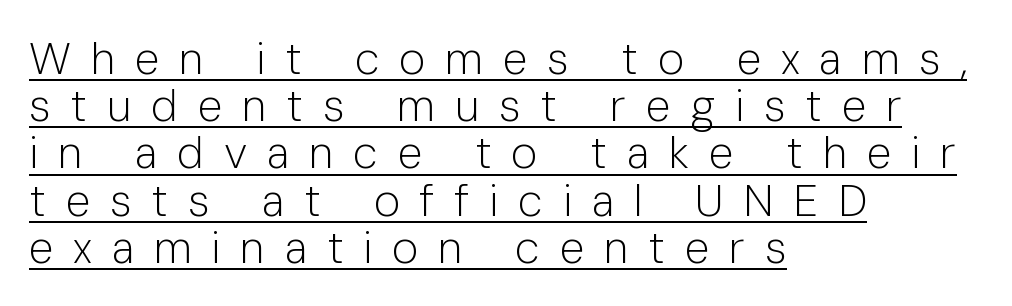
The image shows 45 px light sans-serif type, upright; set left-aligned, tight line spacing (1.05x), unusually wide letter spacing (+0.44 em), underlined; low stroke contrast and a medium x-height.
